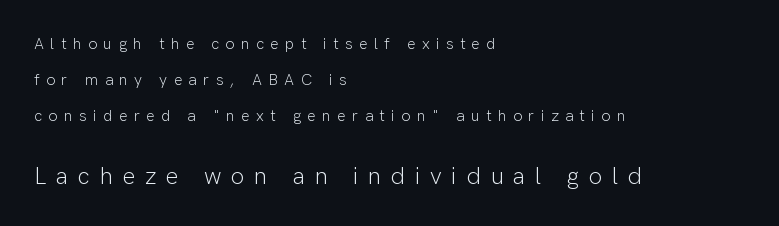
The image shows 24 px text type, upright; set left-aligned, loose line spacing (2.26x), unusually wide letter spacing (+0.4 em), not underlined; the second (bottom) block is 1.5x larger.
